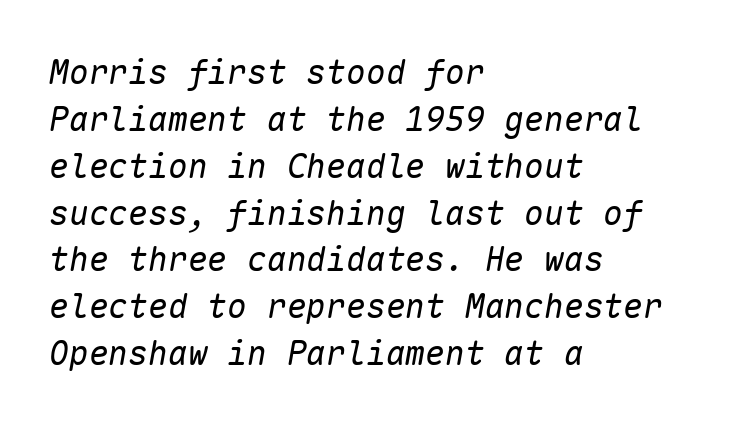
Compared with typical paragraphs, the rows here are spaced about the same. Nobody drew a line under any word here. Looks like terminal output: every glyph gets an equal slot. Stem width sits at or under what a default text font uses. Caption: standard tracking, unaltered. The typesetter chose a ragged-right arrangement here.
